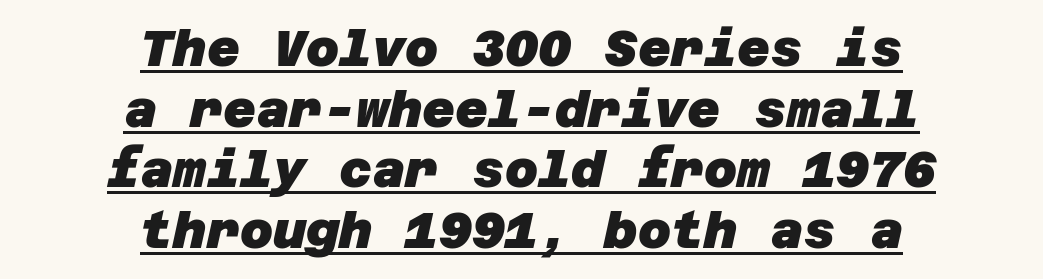
{"serif": "no", "bold": "yes", "weight": "heavy", "width": "normal", "stroke_contrast": "low", "x_height": "large", "underline": "yes", "align": "center", "line_spacing_ratio": 1.19, "letter_spacing": "normal", "letter_spacing_em": 0.0, "glyph_px": 51}
